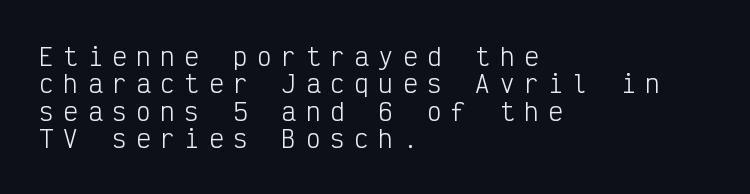
Q: Is the text bold? A: No.
Q: Is the text italic (slanted)? A: No, it is upright.
Q: Is the text underlined? A: No.
Q: How is the paragraph aligned? A: Left-aligned.
Q: Is the spacing between letters normal or unusually wide? A: Unusually wide.
Q: Is the spacing between lines tight, normal or loose? A: Tight.
